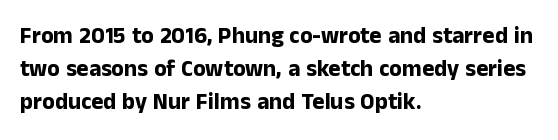
The image shows 23 px bold type, upright; set left-aligned, normal line spacing (1.44x), normal letter spacing, not underlined.
